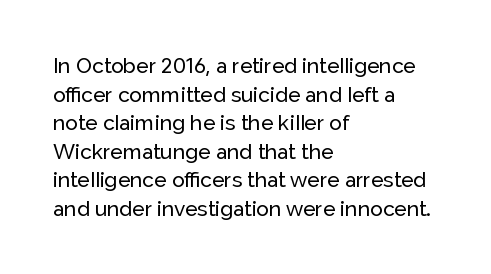
{"italic": "no", "underline": "no", "align": "left", "line_spacing": "normal", "line_spacing_ratio": 1.36, "letter_spacing": "normal", "letter_spacing_em": 0.0, "glyph_px": 21}
